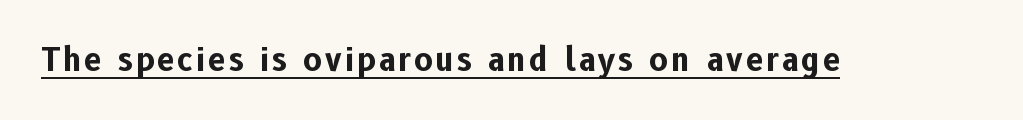
The type family on display is of the sans-serif kind. Has an underline been added? It has. It's the straight-up-and-down kind of type. This sample has the flowing, uneven cadence of proportional lettering.
